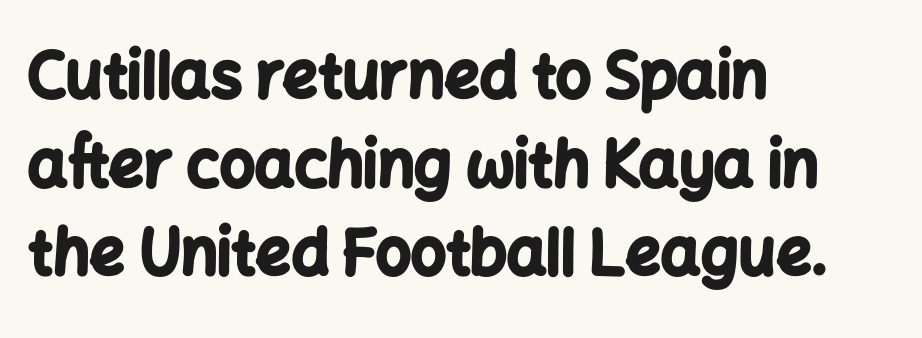
{"serif": "no", "italic": "no", "bold": "yes", "weight": "bold", "width": "normal", "stroke_contrast": "low", "x_height": "medium", "monospaced": "no", "underline": "no", "align": "left", "line_spacing": "normal", "line_spacing_ratio": 1.43, "letter_spacing": "normal", "letter_spacing_em": 0.0, "glyph_px": 62}
